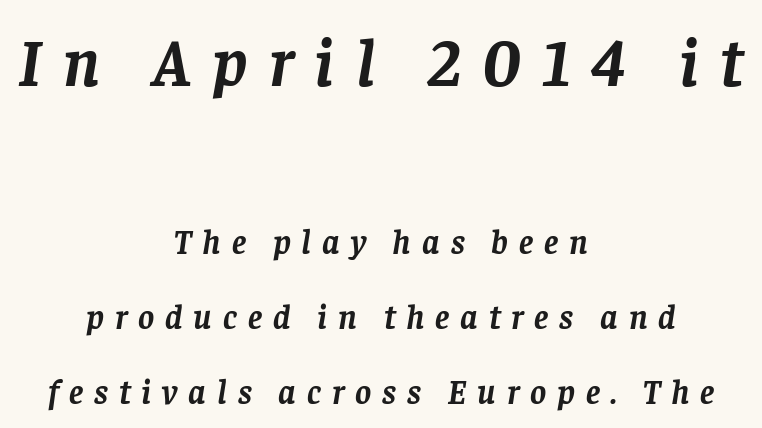
The passage shown is typed in a proportional face where columns would drift. You can tell from the footed stems that serif type was used. The font is running at its bold setting. Compared with typical paragraphs, the rows here are farther apart. Does the bottom block carry the larger type? No, the top block does.
